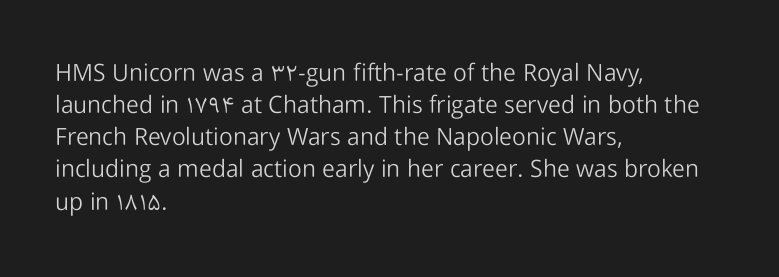
Q: Is the text bold? A: No.
Q: Is the text italic (slanted)? A: No, it is upright.
Q: Is the text underlined? A: No.
Q: How is the paragraph aligned? A: Left-aligned.
Q: Is the spacing between letters normal or unusually wide? A: Normal.
Q: Is the spacing between lines tight, normal or loose? A: Normal.
